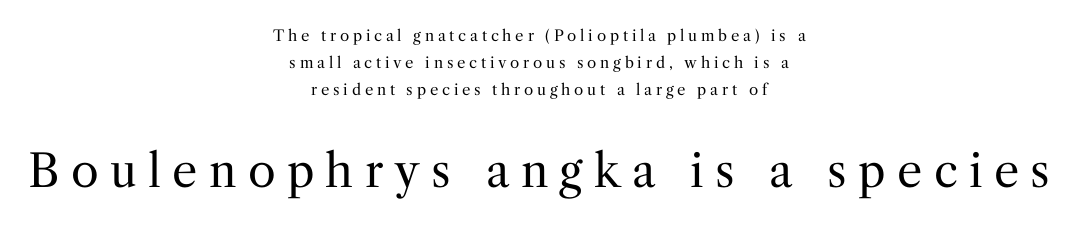
The paragraph shown floats in the horizontal middle. These lines have a slow, spaced-out rhythm from letter to letter. Note the varied advance widths — an 'i' is clearly narrower than an 'm'. Weight: regular or lighter. A bare baseline throughout the passage.
